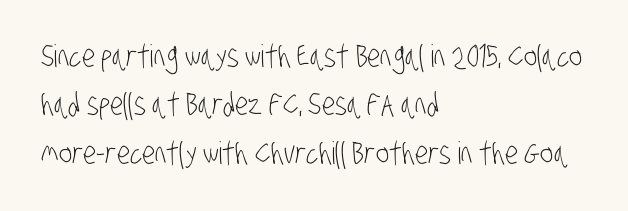
{"serif": "no", "bold": "no", "weight": "light", "width": "condensed", "stroke_contrast": "low", "x_height": "large", "monospaced": "no", "underline": "no", "align": "left", "line_spacing": "normal", "line_spacing_ratio": 1.56, "letter_spacing": "normal", "letter_spacing_em": 0.0, "glyph_px": 31}
